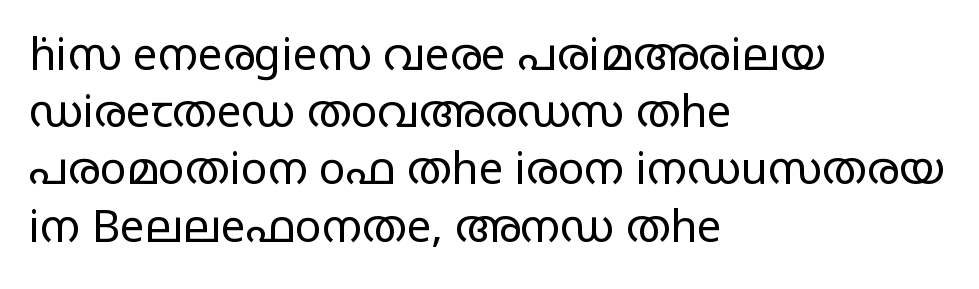
Look at the bottom of the vertical strokes: they stop flat, with no serifs. Caption: standard tracking, unaltered. Unlike italic type, these characters show no tilt at all. A light-to-regular cut is what we see here. Think of a printed novel: that variable character pitch is what you see here.
